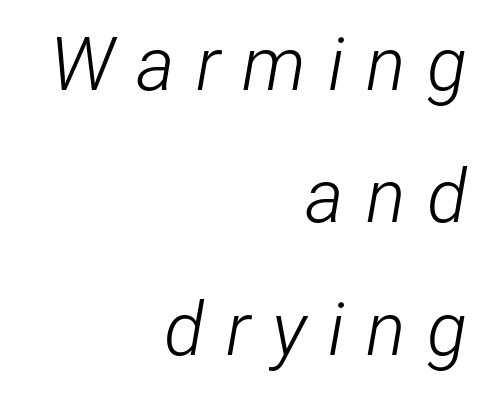
{"italic": "yes", "lean": "right", "slant_degrees": 12, "bold": "no", "weight": "light", "width": "condensed", "stroke_contrast": "low", "x_height": "medium", "monospaced": "no", "underline": "no", "align": "right", "line_spacing_ratio": 1.79, "letter_spacing": "wide", "letter_spacing_em": 0.29, "glyph_px": 74}
